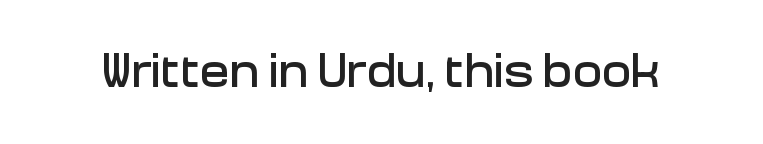
The image shows 49 px sans-serif type, upright; set normal letter spacing, not underlined; low stroke contrast and a medium x-height.
